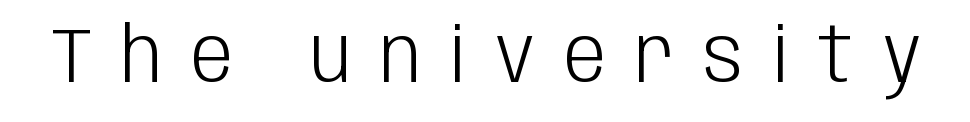
Q: Is the text bold? A: No.
Q: Is the text italic (slanted)? A: No, it is upright.
Q: Is the typeface a serif or a sans-serif typeface? A: Sans-serif.
Q: Is the text underlined? A: No.
Q: Is the spacing between letters normal or unusually wide? A: Unusually wide.
Q: Width (condensed, normal, or wide)? A: Condensed.
Q: Stroke contrast? A: Low.
Q: x-height? A: Large.
Q: Monospaced? A: No.
